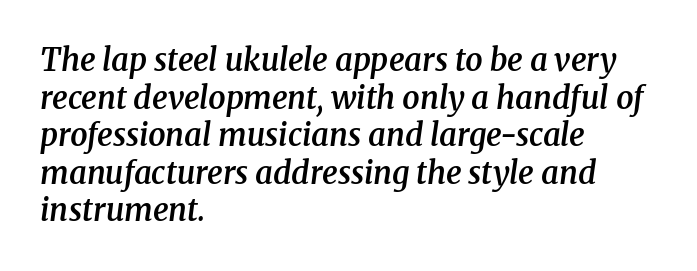
The image shows 31 px semibold serif type, italic (leaning right); set left-aligned, line spacing 1.21x, normal letter spacing, not underlined; medium stroke contrast and a medium x-height.
